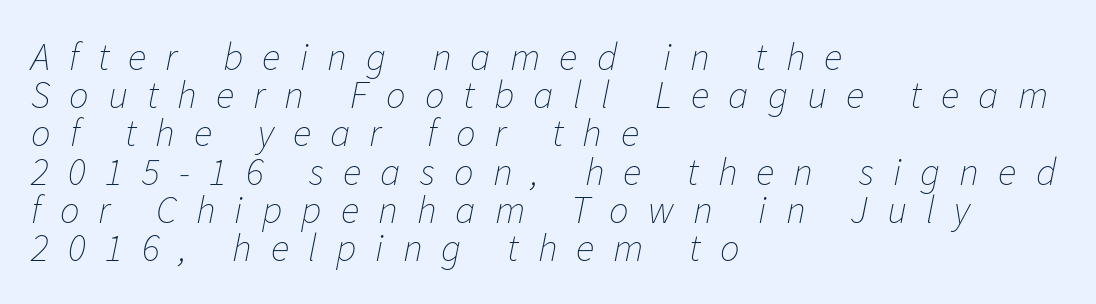
{"italic": "yes", "lean": "right", "slant_degrees": 11, "bold": "no", "weight": "thin", "width": "normal", "stroke_contrast": "low", "x_height": "medium", "monospaced": "no", "underline": "no", "align": "left", "line_spacing": "tight", "line_spacing_ratio": 0.98, "letter_spacing": "wide", "letter_spacing_em": 0.49, "glyph_px": 39}
